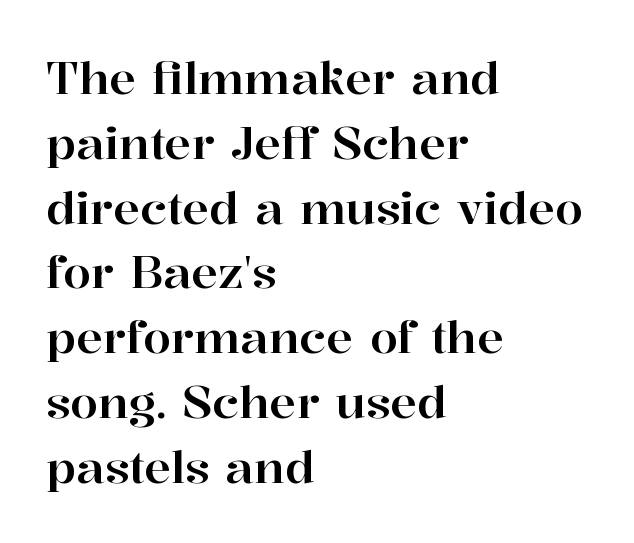
Q: Is the text italic (slanted)? A: No, it is upright.
Q: Is the typeface a serif or a sans-serif typeface? A: Serif.
Q: Is the text underlined? A: No.
Q: How is the paragraph aligned? A: Left-aligned.
Q: Is the spacing between letters normal or unusually wide? A: Normal.
Q: Is the spacing between lines tight, normal or loose? A: Normal.
Q: Width (condensed, normal, or wide)? A: Normal.
Q: Stroke contrast? A: High.
Q: x-height? A: Medium.
Q: Monospaced? A: No.
